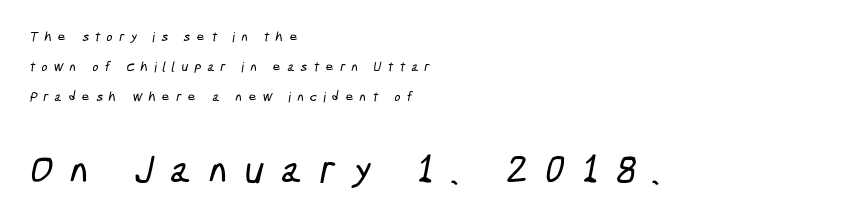
Q: Is the typeface a serif or a sans-serif typeface? A: Sans-serif.
Q: Is the text underlined? A: No.
Q: How is the paragraph aligned? A: Left-aligned.
Q: Is the spacing between letters normal or unusually wide? A: Unusually wide.
Q: Is the spacing between lines tight, normal or loose? A: Loose.
Q: Which block of text is set in a larger size, the first (top) or the second (bottom)? A: The second (bottom) one.
Q: Width (condensed, normal, or wide)? A: Condensed.
Q: Stroke contrast? A: Low.
Q: x-height? A: Medium.
Q: Monospaced? A: No.
